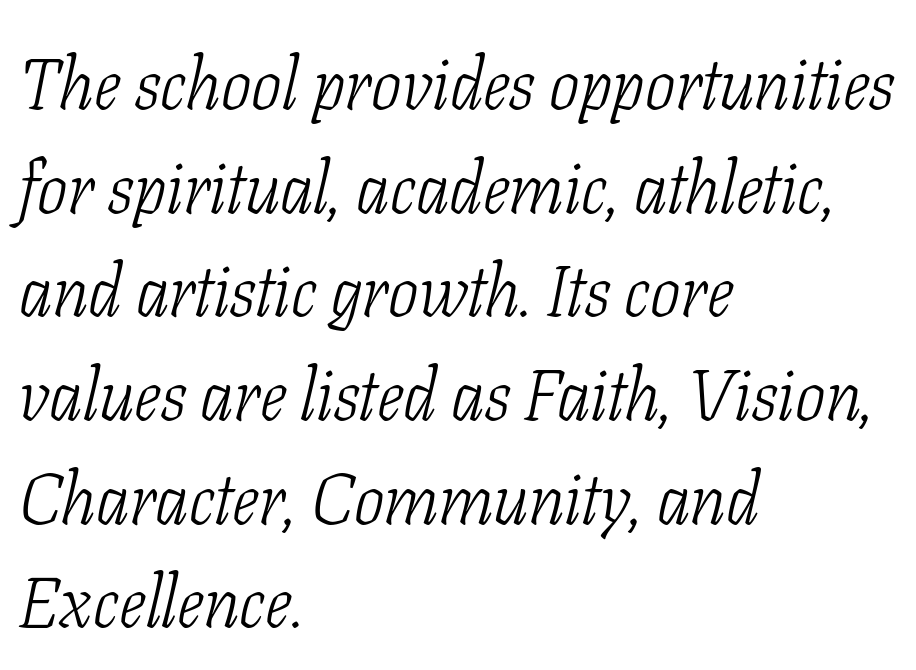
Q: Is the text bold? A: No.
Q: Is the text italic (slanted)? A: Yes, it leans right by about 11 degrees.
Q: Is the typeface a serif or a sans-serif typeface? A: Serif.
Q: Is the text underlined? A: No.
Q: How is the paragraph aligned? A: Left-aligned.
Q: Is the spacing between letters normal or unusually wide? A: Normal.
Q: Is the spacing between lines tight, normal or loose? A: Normal.
Q: Width (condensed, normal, or wide)? A: Condensed.
Q: Stroke contrast? A: Low.
Q: x-height? A: Medium.
Q: Monospaced? A: No.
